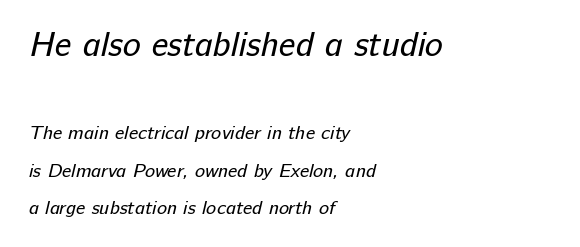
Which chunk is bigger? The first one — the top block dwarfs the bottom. Beneath every word, the page is bare. Serifs: no, the terminals of the letterforms are clean. The passage is arranged the way most books set body copy — flush left. The face used here is proportionally spaced, like ordinary book or web type.
